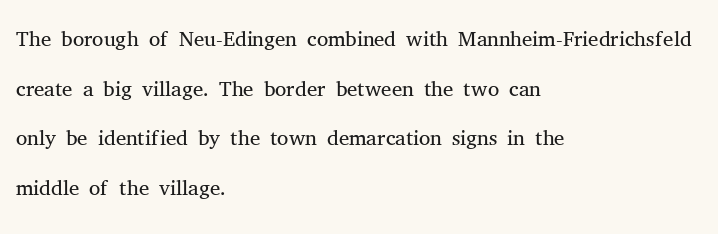
Q: Is the text bold? A: No.
Q: Is the text italic (slanted)? A: No, it is upright.
Q: Is the typeface a serif or a sans-serif typeface? A: Serif.
Q: Is the text underlined? A: No.
Q: How is the paragraph aligned? A: Left-aligned.
Q: Is the spacing between letters normal or unusually wide? A: Normal.
Q: Is the spacing between lines tight, normal or loose? A: Normal.
Q: Width (condensed, normal, or wide)? A: Normal.
Q: Stroke contrast? A: Medium.
Q: x-height? A: Medium.
Q: Monospaced? A: No.
